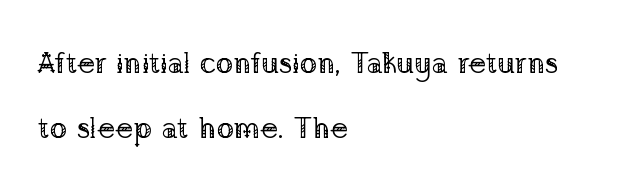
The image shows 30 px regular-weight serif type, upright; set left-aligned, loose line spacing (2.17x), normal letter spacing, not underlined; low stroke contrast and a medium x-height.
